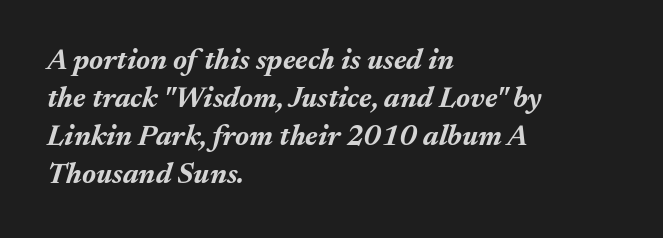
Q: Is the text bold? A: Yes.
Q: Is the text italic (slanted)? A: Yes, it leans right by about 17 degrees.
Q: Is the text underlined? A: No.
Q: How is the paragraph aligned? A: Left-aligned.
Q: Is the spacing between letters normal or unusually wide? A: Normal.
Q: Is the spacing between lines tight, normal or loose? A: Normal.
Q: Width (condensed, normal, or wide)? A: Normal.
Q: Stroke contrast? A: Medium.
Q: x-height? A: Medium.
Q: Monospaced? A: No.
